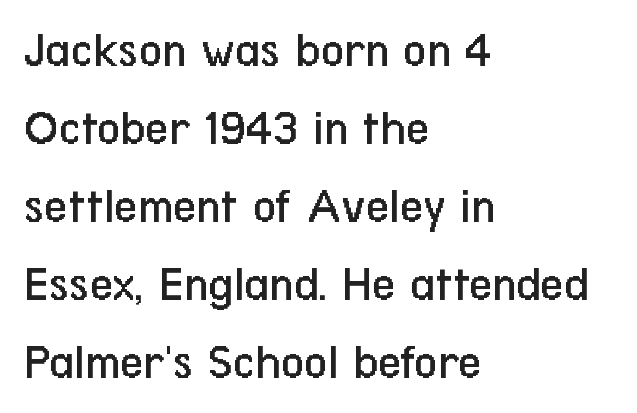
The image shows 51 px regular-weight, condensed sans-serif type, upright; set left-aligned, normal line spacing (1.53x), normal letter spacing, not underlined; low stroke contrast and a medium x-height.
